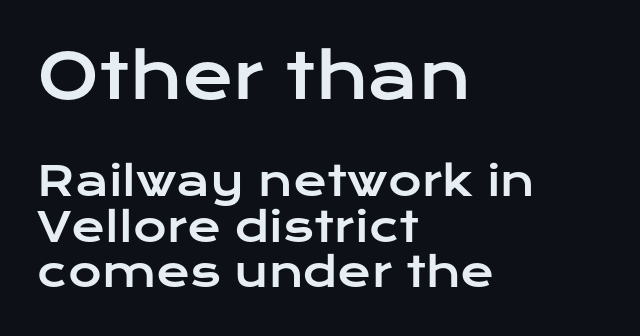
The image shows 62 px wide sans-serif type, upright; set left-aligned, tight line spacing (1.11x), normal letter spacing, not underlined; the first (top) block is 1.51x larger; low stroke contrast and a medium x-height.
